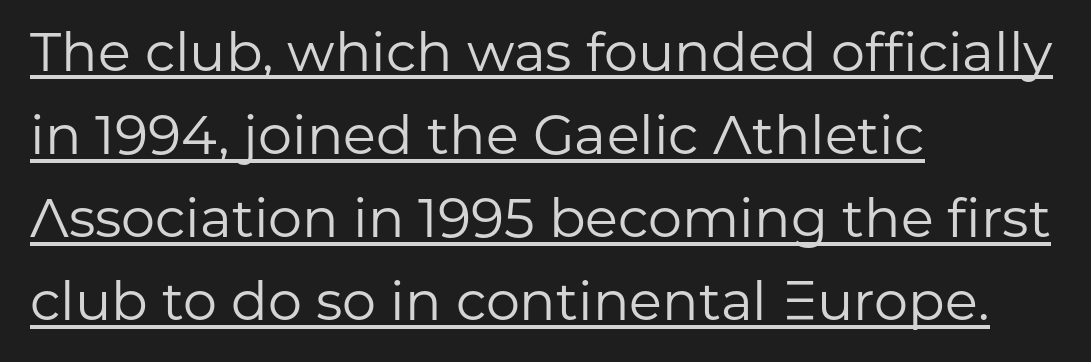
Where is the straight margin? On the left. Serif or sans? Sans — the stroke terminals are bare. Decoration check: the copy is underlined. Summary of weight: not heavy and not bold. The letters stand straight up with perfectly vertical stems. How would I describe the line gaps? Plain and ordinary.
